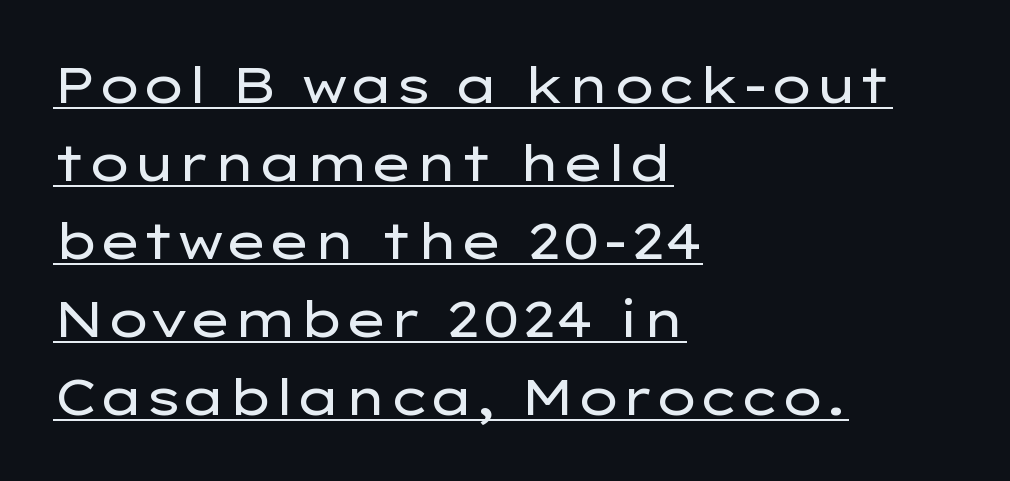
{"serif": "no", "italic": "no", "bold": "no", "weight": "regular", "width": "wide", "stroke_contrast": "low", "x_height": "medium", "monospaced": "no", "underline": "yes", "align": "left", "line_spacing": "normal", "line_spacing_ratio": 1.56, "letter_spacing": "normal", "letter_spacing_em": 0.0, "glyph_px": 50}
